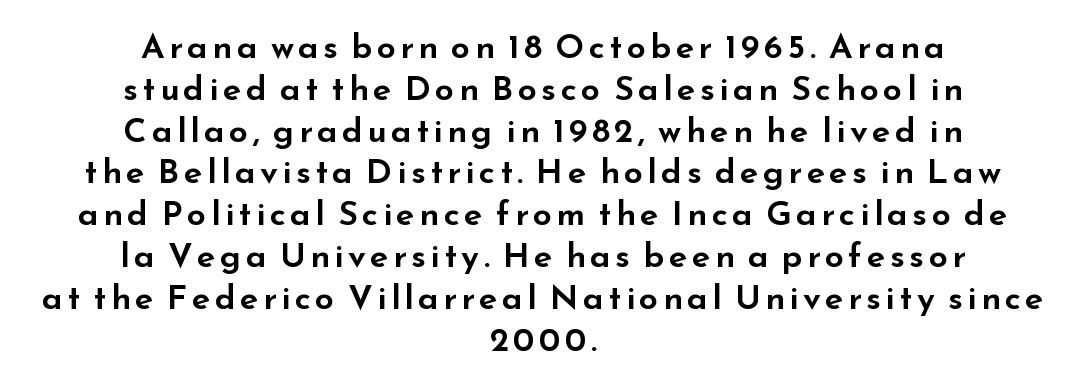
{"serif": "no", "italic": "no", "width": "wide", "stroke_contrast": "low", "x_height": "small", "monospaced": "no", "underline": "no", "align": "center", "line_spacing_ratio": 1.23, "glyph_px": 34}
